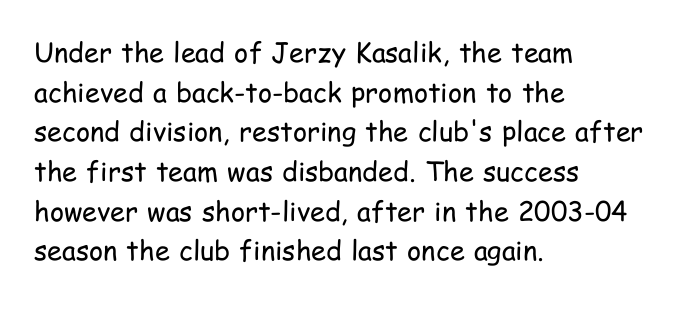
Q: Is the text bold? A: No.
Q: Is the text italic (slanted)? A: No, it is upright.
Q: Is the text underlined? A: No.
Q: How is the paragraph aligned? A: Left-aligned.
Q: Is the spacing between letters normal or unusually wide? A: Normal.
Q: Is the spacing between lines tight, normal or loose? A: Normal.
